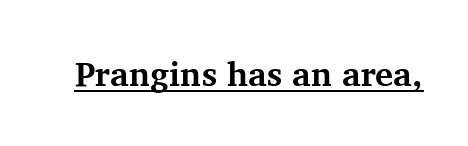
The image shows 34 px bold serif type, upright; set normal letter spacing, underlined; medium stroke contrast and a medium x-height.
